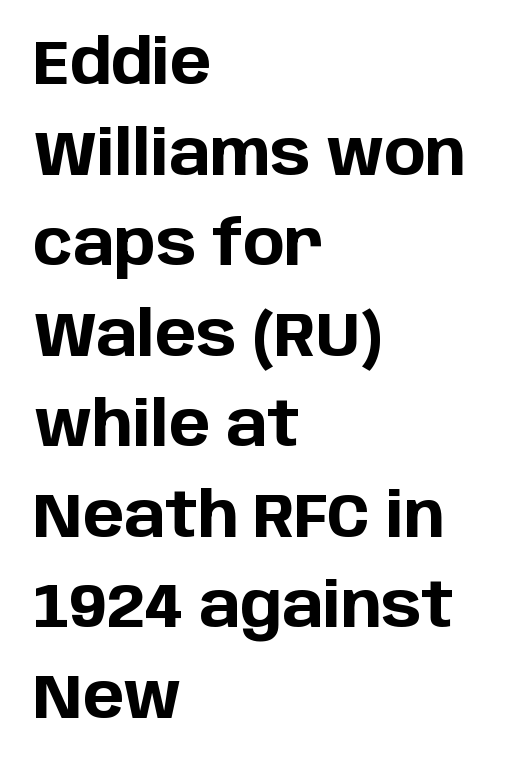
The rows are spaced the way most documents space them. Each letter's strokes conclude bluntly, with no projecting serifs. The typography opts for an upright posture over an oblique one. If you drew a ruler down the left edge, every line would touch it. The rendering keeps characters at their native spacing.
